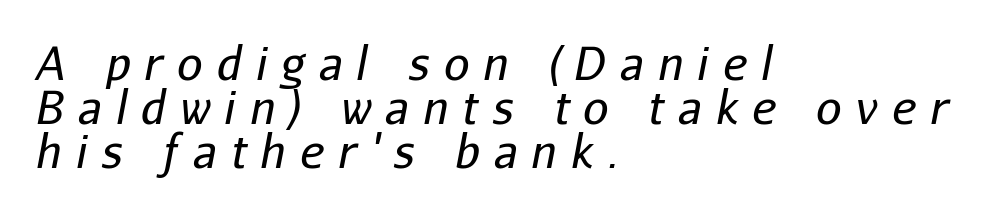
Q: Is the text bold? A: No.
Q: Is the text italic (slanted)? A: Yes, it leans right by about 11 degrees.
Q: Is the text underlined? A: No.
Q: How is the paragraph aligned? A: Left-aligned.
Q: Is the spacing between letters normal or unusually wide? A: Unusually wide.
Q: Is the spacing between lines tight, normal or loose? A: Tight.
Q: Width (condensed, normal, or wide)? A: Normal.
Q: Stroke contrast? A: Low.
Q: x-height? A: Medium.
Q: Monospaced? A: No.
